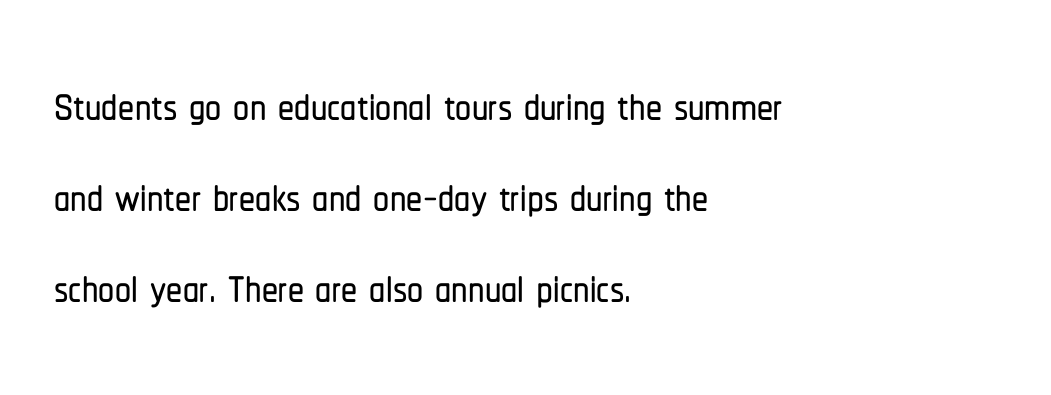
The image shows 64 px condensed sans-serif type, upright; set left-aligned, normal line spacing (1.42x), normal letter spacing, not underlined; low stroke contrast and a medium x-height.
